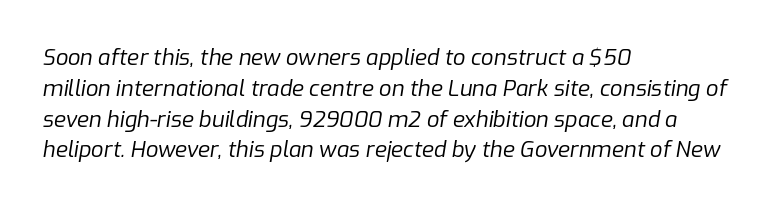
Between one letter and the next there's only the usual sliver of space. Honestly, the row spacing looks completely unremarkable. The baseline area is clear. No letter is thick-stroked: the sample isn't bold. Observe the lean: these are italic letterforms. Layout note: lines flush left.
